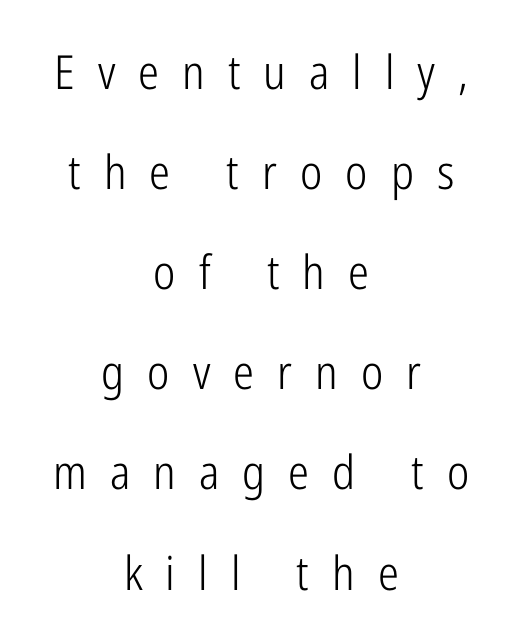
Q: Is the text bold? A: No.
Q: Is the text italic (slanted)? A: No, it is upright.
Q: Is the typeface a serif or a sans-serif typeface? A: Sans-serif.
Q: Is the text underlined? A: No.
Q: How is the paragraph aligned? A: Centered.
Q: Is the spacing between letters normal or unusually wide? A: Unusually wide.
Q: Is the spacing between lines tight, normal or loose? A: Loose.
Q: Width (condensed, normal, or wide)? A: Condensed.
Q: Stroke contrast? A: Low.
Q: x-height? A: Medium.
Q: Monospaced? A: No.
